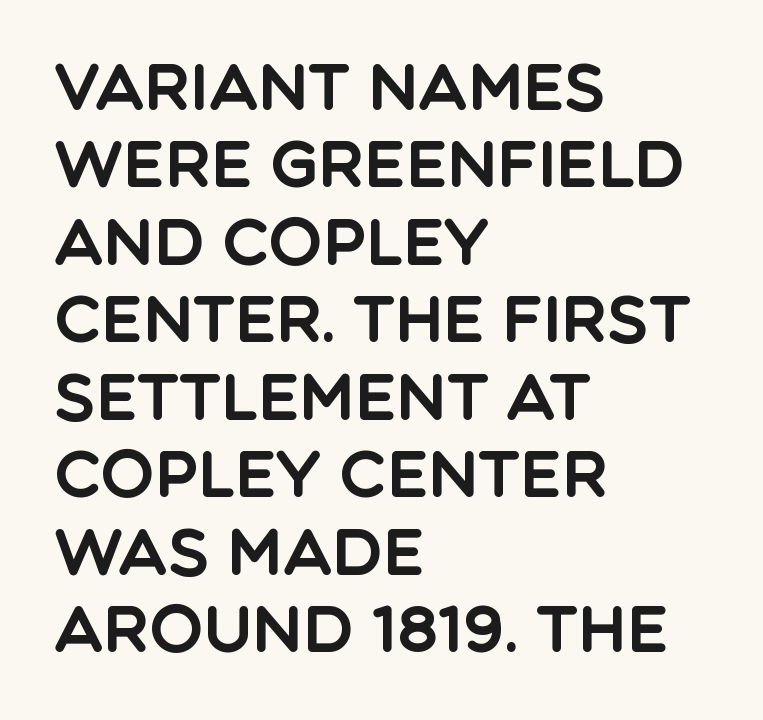
The image shows 64 px sans-serif type, upright; set left-aligned, line spacing 1.21x, normal letter spacing, not underlined; a large x-height.
